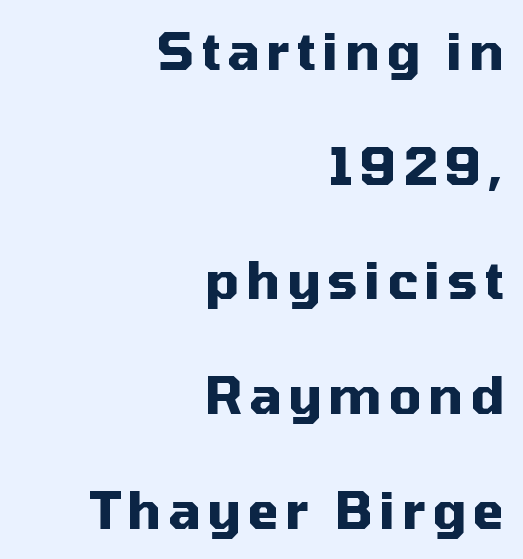
Every stem runs plumb, perpendicular to the baseline. Nobody drew a line under any word here. Type style note: lacks serifs. The designer dialed line spacing up above the default.
